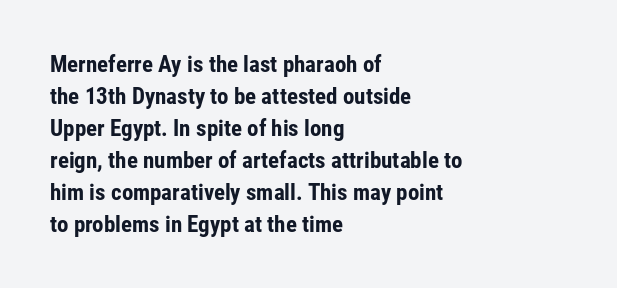
{"italic": "no", "bold": "yes", "underline": "no", "align": "left", "line_spacing": "normal", "line_spacing_ratio": 1.39, "letter_spacing": "normal", "letter_spacing_em": 0.0, "glyph_px": 23}
